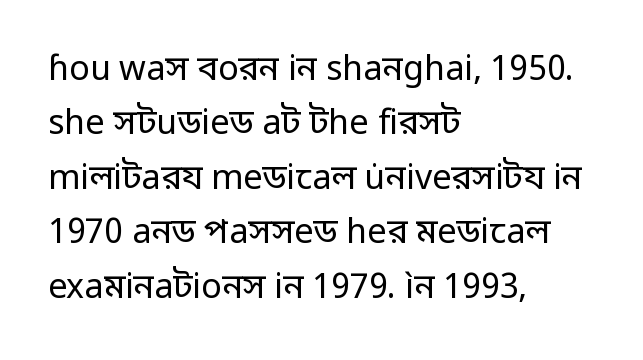
The image shows 34 px regular-weight sans-serif type, upright; set left-aligned, normal line spacing (1.6x), normal letter spacing, not underlined; low stroke contrast and a medium x-height.
